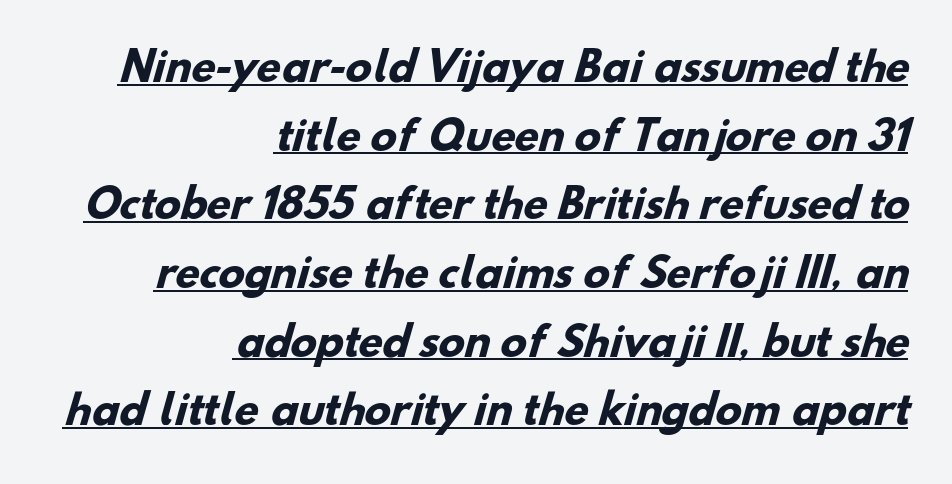
{"serif": "no", "bold": "yes", "weight": "heavy", "width": "normal", "stroke_contrast": "low", "x_height": "small", "monospaced": "no", "underline": "yes", "align": "right", "line_spacing_ratio": 1.76, "letter_spacing": "normal", "letter_spacing_em": 0.0, "glyph_px": 39}
